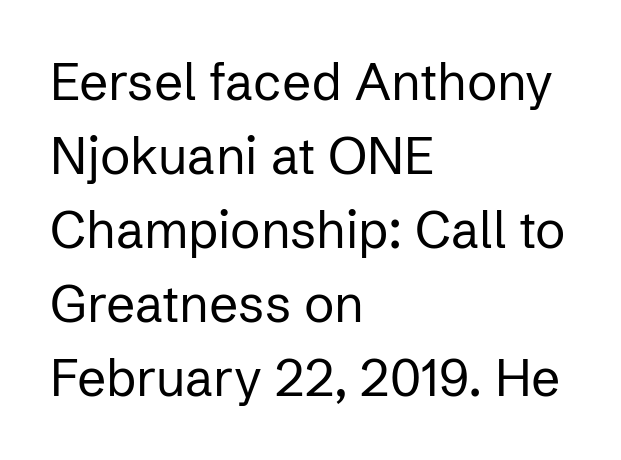
Q: Is the text bold? A: No.
Q: Is the text italic (slanted)? A: No, it is upright.
Q: Is the typeface a serif or a sans-serif typeface? A: Sans-serif.
Q: Is the text underlined? A: No.
Q: How is the paragraph aligned? A: Left-aligned.
Q: Is the spacing between letters normal or unusually wide? A: Normal.
Q: Is the spacing between lines tight, normal or loose? A: Normal.
Q: Width (condensed, normal, or wide)? A: Normal.
Q: Stroke contrast? A: Low.
Q: x-height? A: Medium.
Q: Monospaced? A: No.
